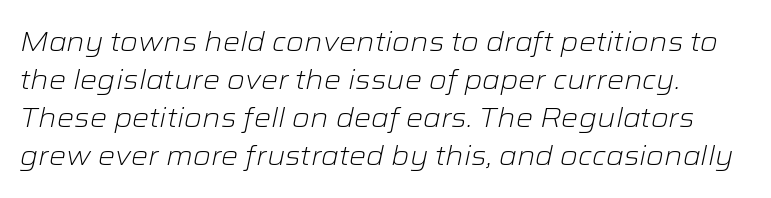
The image shows 27 px text type, italic (leaning right); set normal line spacing (1.41x), normal letter spacing, not underlined.
